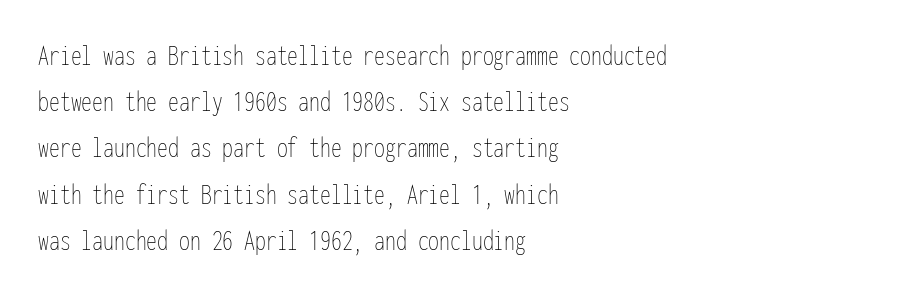
Q: Is the text bold? A: No.
Q: Is the text italic (slanted)? A: No, it is upright.
Q: Is the text underlined? A: No.
Q: How is the paragraph aligned? A: Left-aligned.
Q: Is the spacing between letters normal or unusually wide? A: Normal.
Q: Is the spacing between lines tight, normal or loose? A: Normal.
Q: Width (condensed, normal, or wide)? A: Condensed.
Q: Stroke contrast? A: Low.
Q: x-height? A: Medium.
Q: Monospaced? A: Yes.
